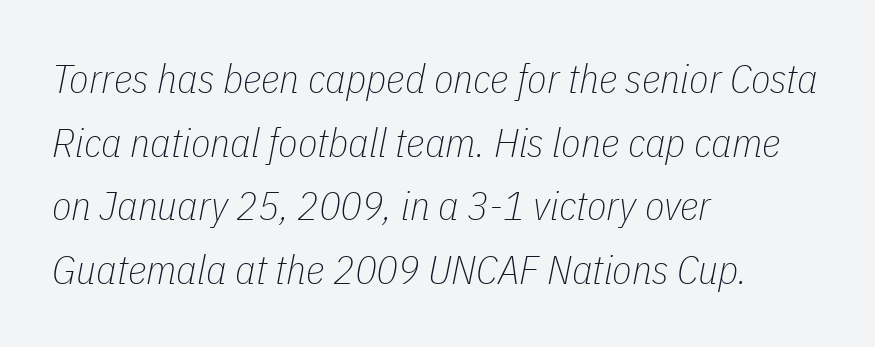
Stem width sits at or under what a default text font uses. Compared with a centered layout, this one pins lines to the left instead. Descenders hang freely into open space. The text carries the slant typical of an italic or oblique font. Caption: standard tracking, unaltered. Proportional: the letters do not fall into vertical columns.
